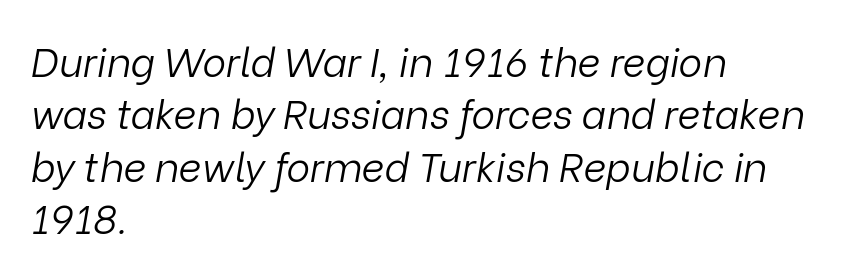
There's an unmistakable incline to the writing here. Line starts are locked; line ends wander. Is this a heavy cut? Hardly; it is regular or lighter. Here the designer chose a conventional face with non-uniform glyph widths.
